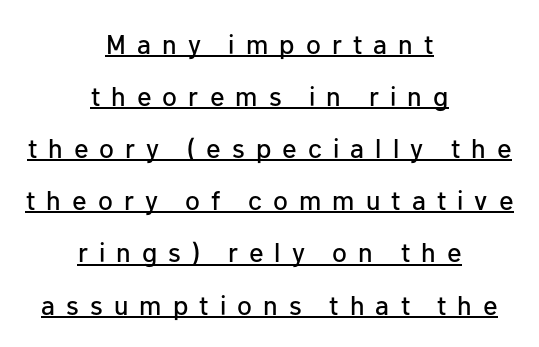
{"italic": "no", "underline": "yes", "align": "center", "line_spacing": "loose", "line_spacing_ratio": 1.93, "letter_spacing": "wide", "letter_spacing_em": 0.41, "glyph_px": 27}
